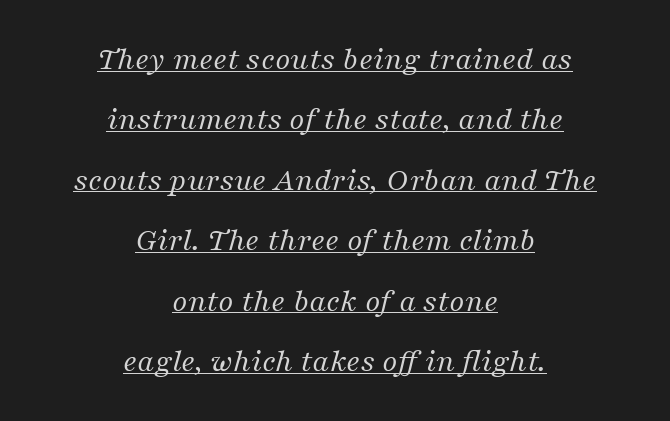
Q: Is the text bold? A: No.
Q: Is the text italic (slanted)? A: Yes, it leans right by about 16 degrees.
Q: Is the typeface a serif or a sans-serif typeface? A: Serif.
Q: Is the text underlined? A: Yes.
Q: How is the paragraph aligned? A: Centered.
Q: Is the spacing between letters normal or unusually wide? A: Normal.
Q: Width (condensed, normal, or wide)? A: Normal.
Q: Stroke contrast? A: Medium.
Q: x-height? A: Medium.
Q: Monospaced? A: No.
